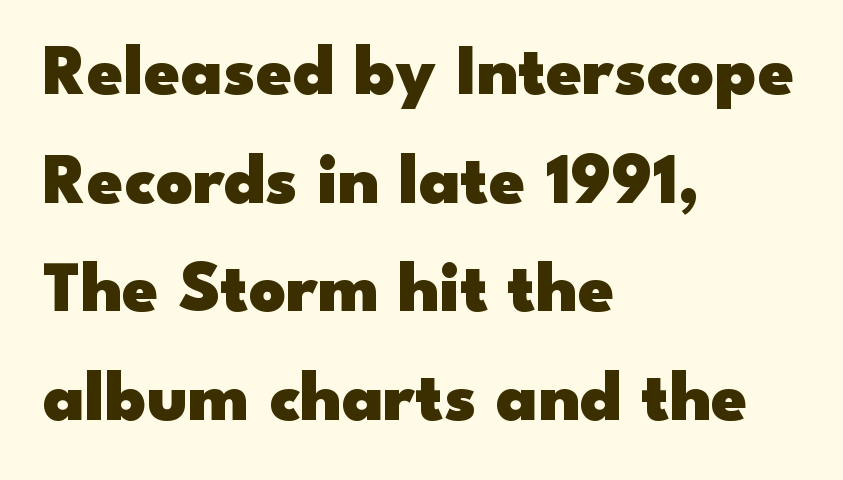
Q: Is the text bold? A: Yes.
Q: Is the text italic (slanted)? A: No, it is upright.
Q: Is the typeface a serif or a sans-serif typeface? A: Sans-serif.
Q: Is the text underlined? A: No.
Q: How is the paragraph aligned? A: Left-aligned.
Q: Is the spacing between letters normal or unusually wide? A: Normal.
Q: Is the spacing between lines tight, normal or loose? A: Normal.
Q: Width (condensed, normal, or wide)? A: Wide.
Q: Stroke contrast? A: Low.
Q: x-height? A: Small.
Q: Monospaced? A: No.
